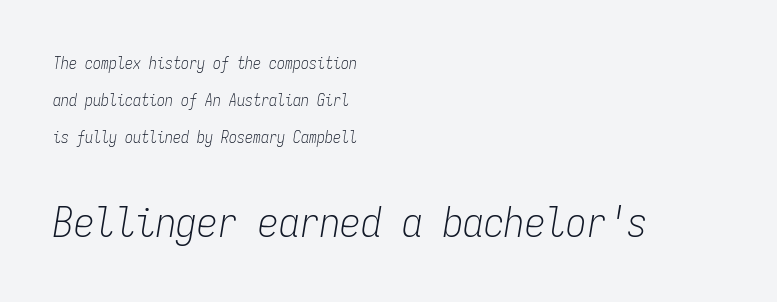
Q: Is the text bold? A: No.
Q: Is the text italic (slanted)? A: Yes, it leans right by about 9 degrees.
Q: Is the text underlined? A: No.
Q: How is the paragraph aligned? A: Left-aligned.
Q: Is the spacing between letters normal or unusually wide? A: Normal.
Q: Is the spacing between lines tight, normal or loose? A: Loose.
Q: Which block of text is set in a larger size, the first (top) or the second (bottom)? A: The second (bottom) one.
Q: Width (condensed, normal, or wide)? A: Condensed.
Q: Stroke contrast? A: Low.
Q: x-height? A: Medium.
Q: Monospaced? A: Yes.
